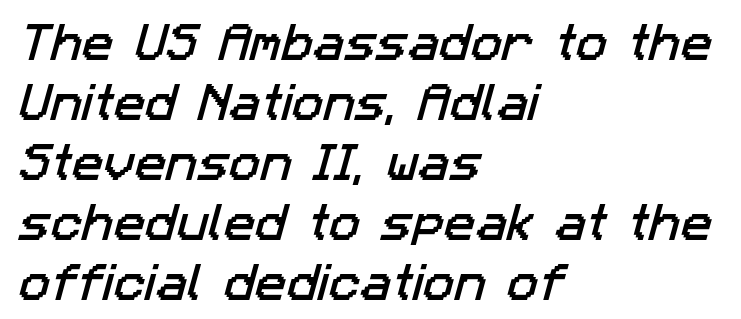
The image shows 42 px sans-serif type; set left-aligned, normal line spacing (1.43x), normal letter spacing, not underlined; low stroke contrast and a medium x-height.
